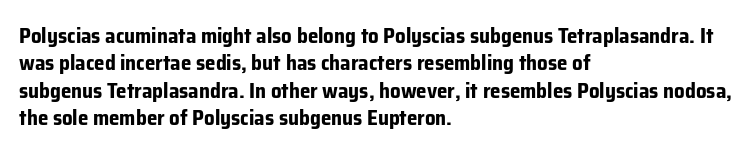
The image shows 21 px bold type, upright; set left-aligned, normal line spacing (1.3x), normal letter spacing, not underlined.
